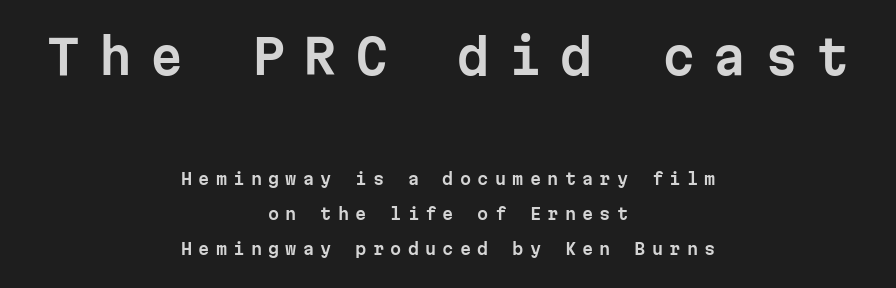
{"serif": "no", "italic": "no", "width": "normal", "stroke_contrast": "low", "x_height": "medium", "monospaced": "yes", "underline": "no", "align": "center", "line_spacing": "loose", "line_spacing_ratio": 2.2, "letter_spacing": "wide", "letter_spacing_em": 0.39, "larger_block": "first", "size_ratio": 2.94, "glyph_px": 47}
